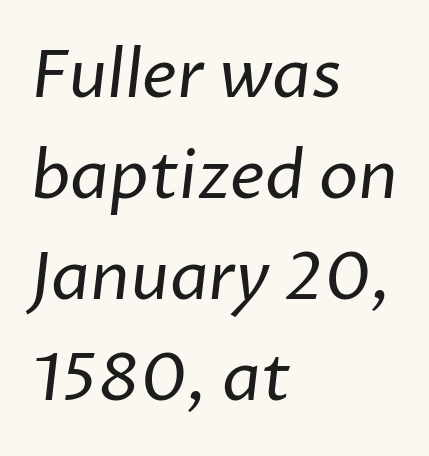
The image shows 66 px regular-weight sans-serif type; set left-aligned, normal line spacing (1.53x), normal letter spacing, not underlined; low stroke contrast and a medium x-height.
